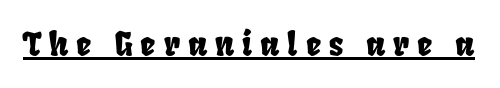
These lines have a slow, spaced-out rhythm from letter to letter. The string is rendered with underlining switched on. The passage shown is typed in a proportional face where columns would drift.
